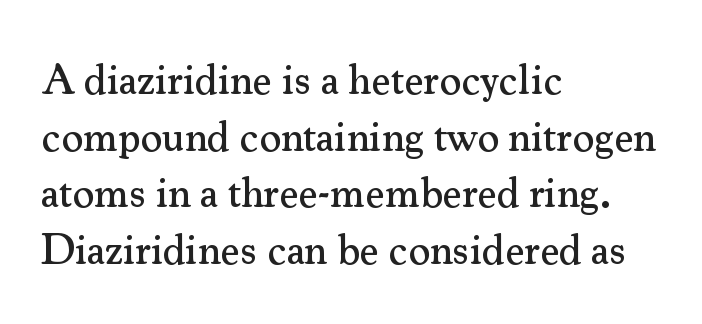
Q: Is the text italic (slanted)? A: No, it is upright.
Q: Is the typeface a serif or a sans-serif typeface? A: Serif.
Q: Is the text underlined? A: No.
Q: How is the paragraph aligned? A: Left-aligned.
Q: Is the spacing between letters normal or unusually wide? A: Normal.
Q: Is the spacing between lines tight, normal or loose? A: Normal.
Q: Width (condensed, normal, or wide)? A: Normal.
Q: Stroke contrast? A: Medium.
Q: x-height? A: Small.
Q: Monospaced? A: No.
